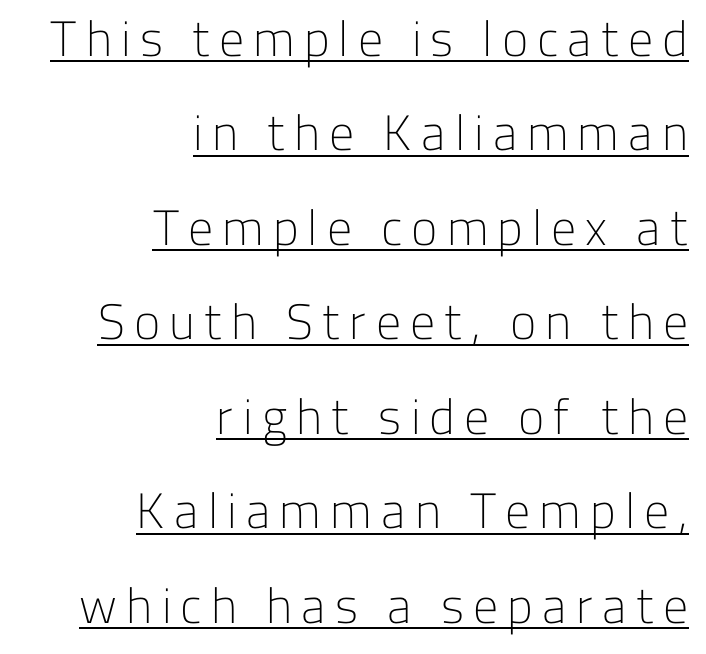
Regarding serifs, this sample does without them. The font is comparable to plain body text, perhaps lighter. Honestly, the underline is the first thing you notice here. Rendered with straight, roman letterforms. Teacher's note: observe the even right margin — that is flush-right alignment. Think of a printed novel: that variable character pitch is what you see here.
